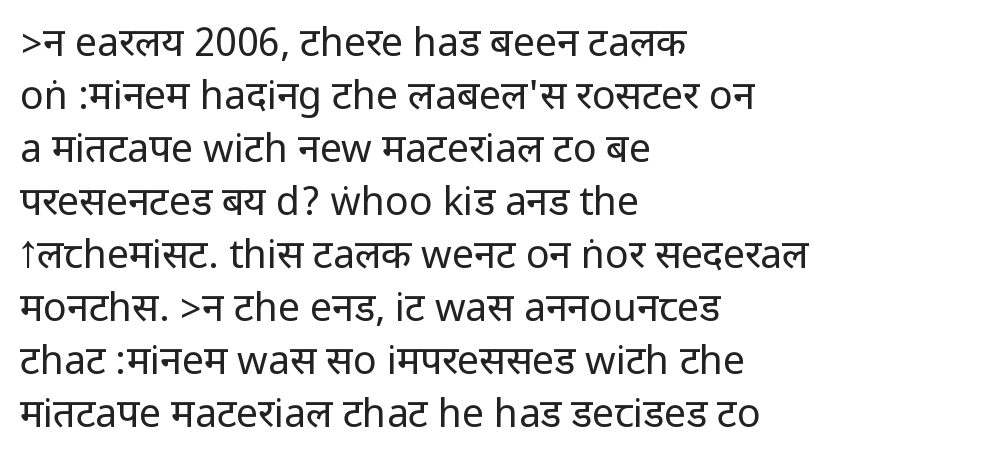
The image shows 39 px regular-weight, condensed sans-serif type, upright; set left-aligned, normal line spacing (1.36x), normal letter spacing, not underlined; low stroke contrast.
